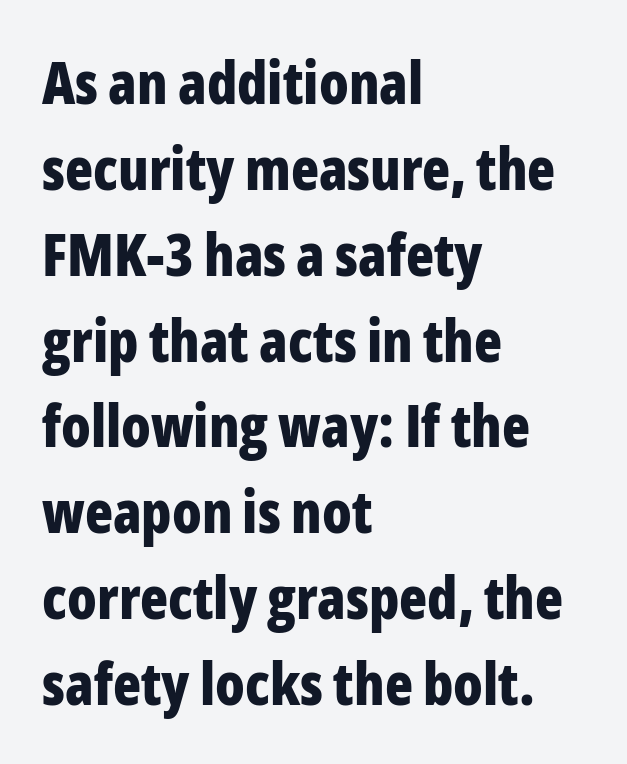
Q: Is the text bold? A: Yes.
Q: Is the text italic (slanted)? A: No, it is upright.
Q: Is the typeface a serif or a sans-serif typeface? A: Sans-serif.
Q: Is the text underlined? A: No.
Q: How is the paragraph aligned? A: Left-aligned.
Q: Is the spacing between letters normal or unusually wide? A: Normal.
Q: Is the spacing between lines tight, normal or loose? A: Normal.
Q: Width (condensed, normal, or wide)? A: Condensed.
Q: Stroke contrast? A: Low.
Q: x-height? A: Medium.
Q: Monospaced? A: No.
